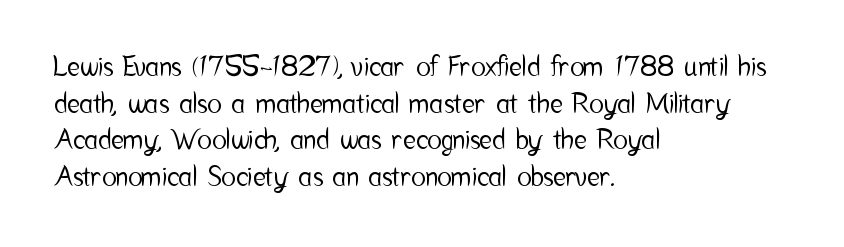
Q: Is the text italic (slanted)? A: No, it is upright.
Q: Is the text underlined? A: No.
Q: How is the paragraph aligned? A: Left-aligned.
Q: Is the spacing between letters normal or unusually wide? A: Normal.
Q: Is the spacing between lines tight, normal or loose? A: Normal.
